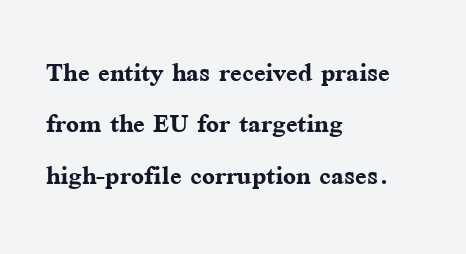
{"serif": "yes", "italic": "no", "bold": "yes", "weight": "semibold", "width": "normal", "stroke_contrast": "medium", "x_height": "medium", "monospaced": "no", "underline": "no", "align": "left", "line_spacing": "normal", "line_spacing_ratio": 1.51, "letter_spacing": "normal", "letter_spacing_em": 0.0, "glyph_px": 34}
